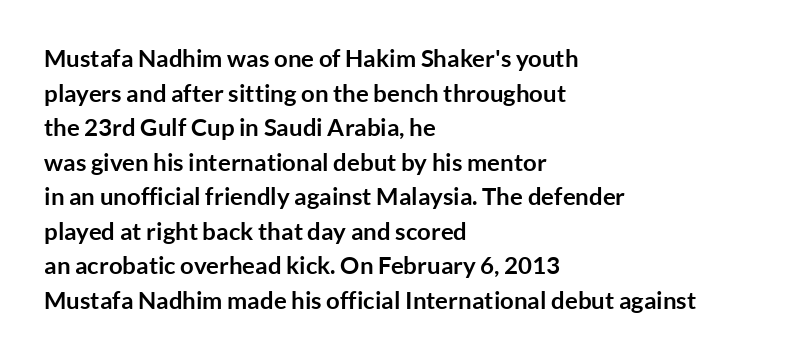
Rule under the text: the space is simply empty. Nothing unusual about the tracking: characters are spaced as the font intends. Leading: standard. This sample uses an upright cut, with every glyph sitting square on the baseline. Set as a true bold cut, around the 700 mark. Line beginnings align vertically; line endings do not.
